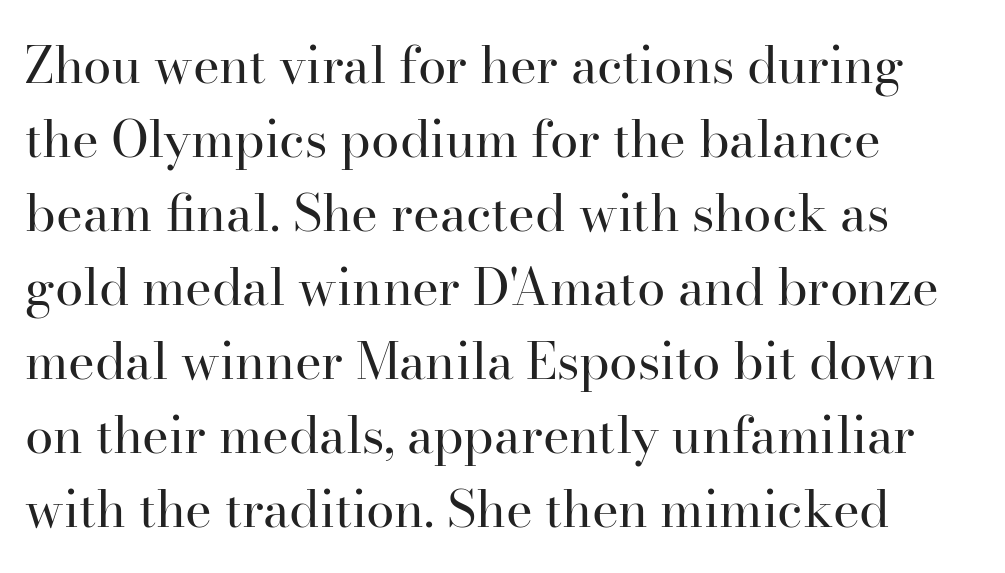
Q: Is the text bold? A: No.
Q: Is the text italic (slanted)? A: No, it is upright.
Q: Is the typeface a serif or a sans-serif typeface? A: Serif.
Q: Is the text underlined? A: No.
Q: How is the paragraph aligned? A: Left-aligned.
Q: Is the spacing between letters normal or unusually wide? A: Normal.
Q: Is the spacing between lines tight, normal or loose? A: Normal.
Q: Width (condensed, normal, or wide)? A: Normal.
Q: Stroke contrast? A: High.
Q: x-height? A: Small.
Q: Monospaced? A: No.
